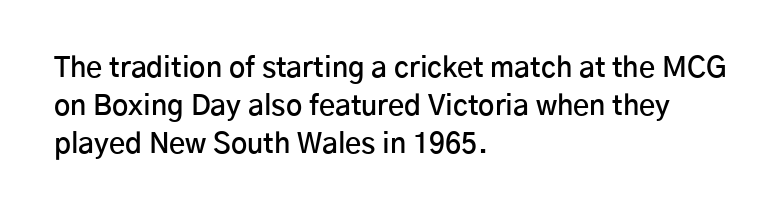
The image shows 28 px semibold sans-serif type, upright; set left-aligned, normal line spacing (1.35x), normal letter spacing, not underlined; low stroke contrast and a medium x-height.
